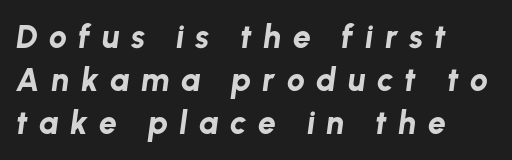
Q: Is the text bold? A: Yes.
Q: Is the text italic (slanted)? A: Yes, it leans right by about 8 degrees.
Q: Is the text underlined? A: No.
Q: How is the paragraph aligned? A: Left-aligned.
Q: Is the spacing between letters normal or unusually wide? A: Unusually wide.
Q: Is the spacing between lines tight, normal or loose? A: Normal.
Q: Width (condensed, normal, or wide)? A: Normal.
Q: Stroke contrast? A: Low.
Q: x-height? A: Medium.
Q: Monospaced? A: No.
